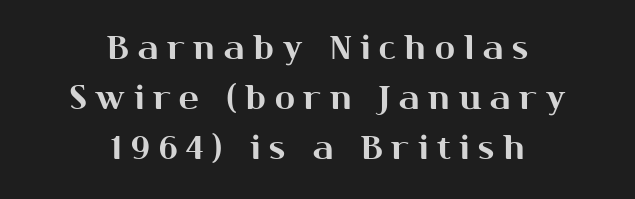
The image shows 33 px sans-serif type, upright; set centered, normal line spacing (1.52x), unusually wide letter spacing (+0.27 em), not underlined; medium stroke contrast and a medium x-height.
